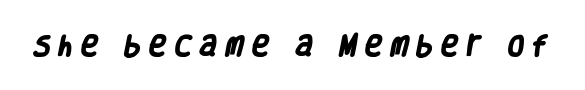
{"bold": "yes", "underline": "no", "letter_spacing": "wide", "letter_spacing_em": 0.37, "glyph_px": 23}
